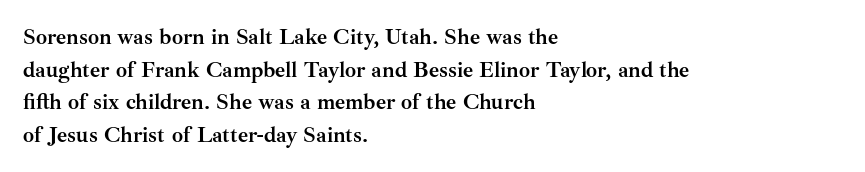
The image shows 22 px bold type, upright; set left-aligned, normal line spacing (1.48x), normal letter spacing, not underlined.
